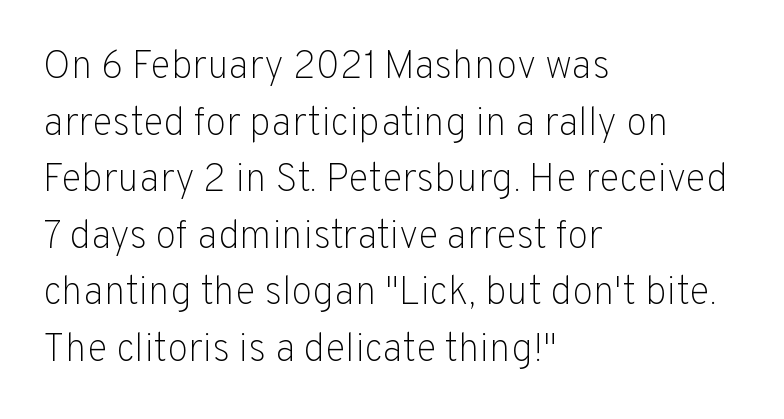
Each line starts at the same left margin while the right side varies. On a weight scale, this lands at 450 or below. A bare baseline throughout the passage. The space between consecutive lines is moderate. The line texture is even and compact thanks to regular tracking. Here the designer chose a conventional face with non-uniform glyph widths.
